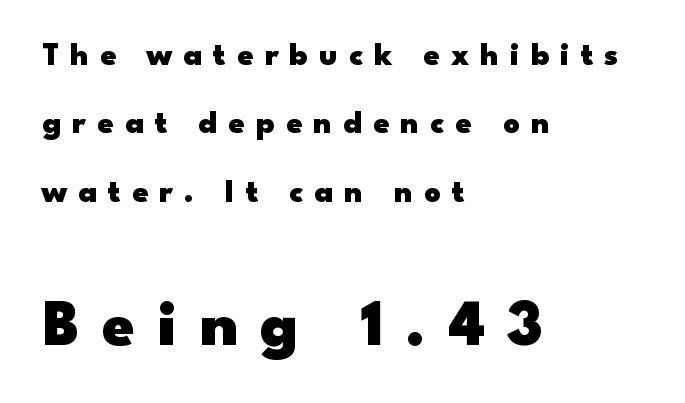
{"serif": "no", "italic": "no", "bold": "yes", "weight": "heavy", "width": "wide", "stroke_contrast": "low", "x_height": "small", "monospaced": "no", "underline": "no", "align": "left", "line_spacing": "loose", "line_spacing_ratio": 2.14, "letter_spacing": "wide", "letter_spacing_em": 0.35, "larger_block": "second", "size_ratio": 2.03, "glyph_px": 65}
